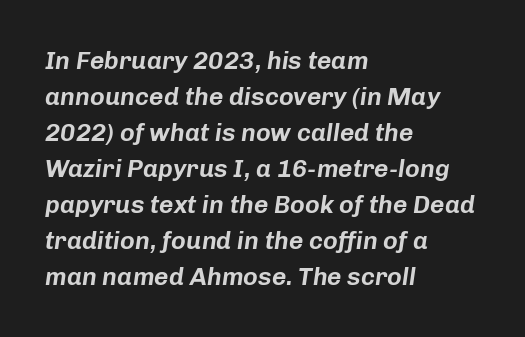
Q: Is the text italic (slanted)? A: Yes, it leans right by about 8 degrees.
Q: Is the text underlined? A: No.
Q: How is the paragraph aligned? A: Left-aligned.
Q: Is the spacing between letters normal or unusually wide? A: Normal.
Q: Is the spacing between lines tight, normal or loose? A: Normal.
